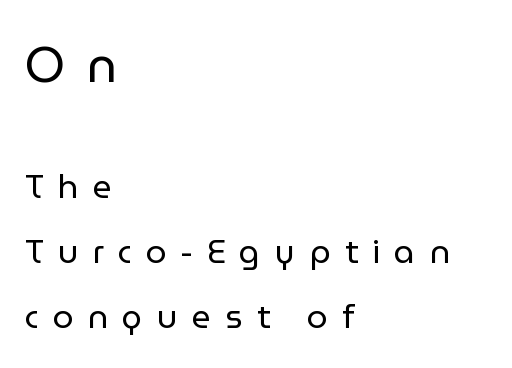
Q: Is the text bold? A: No.
Q: Is the text italic (slanted)? A: No, it is upright.
Q: Is the typeface a serif or a sans-serif typeface? A: Sans-serif.
Q: Is the text underlined? A: No.
Q: How is the paragraph aligned? A: Left-aligned.
Q: Is the spacing between letters normal or unusually wide? A: Unusually wide.
Q: Is the spacing between lines tight, normal or loose? A: Loose.
Q: Which block of text is set in a larger size, the first (top) or the second (bottom)? A: The first (top) one.
Q: Width (condensed, normal, or wide)? A: Normal.
Q: Stroke contrast? A: Low.
Q: x-height? A: Medium.
Q: Monospaced? A: No.
